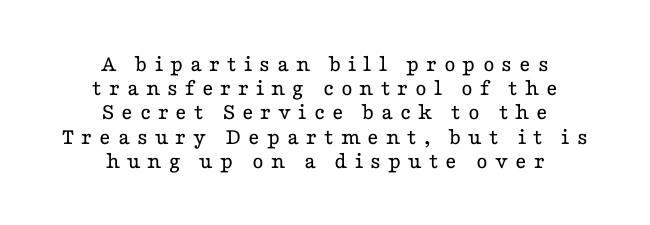
{"italic": "no", "bold": "no", "underline": "no", "align": "center", "line_spacing": "tight", "line_spacing_ratio": 1.01, "letter_spacing": "wide", "letter_spacing_em": 0.29, "glyph_px": 24}
